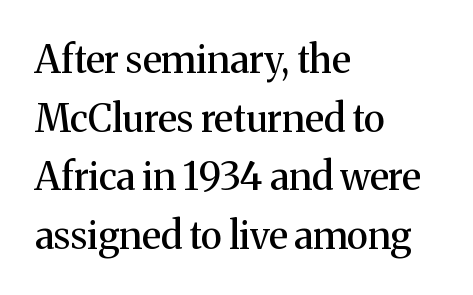
{"serif": "yes", "italic": "no", "width": "normal", "stroke_contrast": "medium", "x_height": "medium", "monospaced": "no", "underline": "no", "align": "left", "line_spacing": "normal", "line_spacing_ratio": 1.54, "letter_spacing": "normal", "letter_spacing_em": 0.0, "glyph_px": 38}
